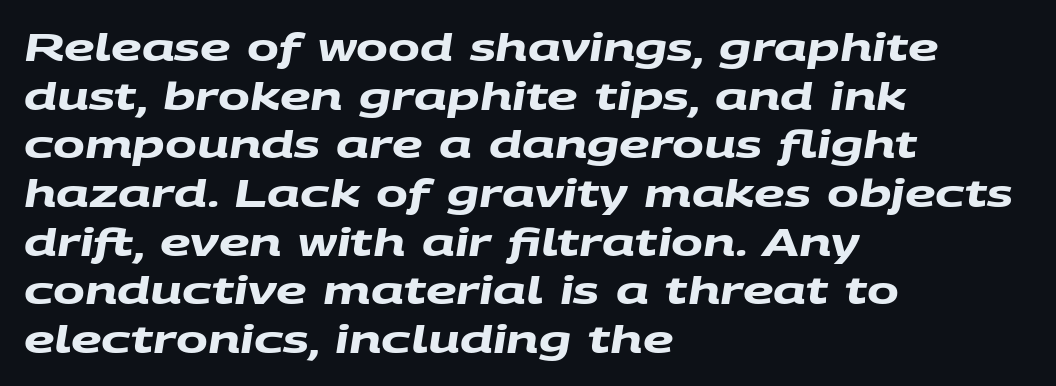
{"serif": "no", "bold": "yes", "weight": "heavy", "width": "wide", "stroke_contrast": "medium", "x_height": "large", "monospaced": "no", "underline": "no", "align": "left", "line_spacing": "normal", "line_spacing_ratio": 1.28, "letter_spacing": "normal", "letter_spacing_em": 0.0, "glyph_px": 38}
